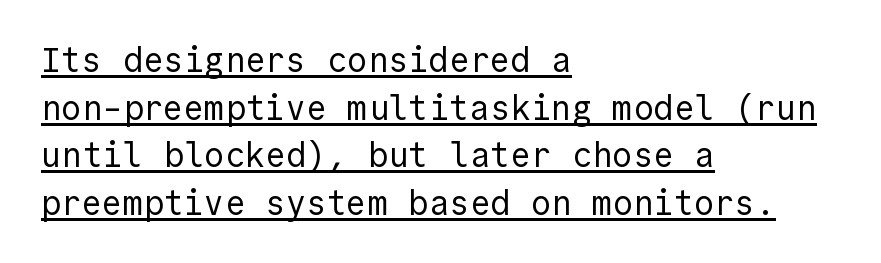
Q: Is the text bold? A: No.
Q: Is the text italic (slanted)? A: No, it is upright.
Q: Is the typeface a serif or a sans-serif typeface? A: Sans-serif.
Q: Is the text underlined? A: Yes.
Q: How is the paragraph aligned? A: Left-aligned.
Q: Is the spacing between letters normal or unusually wide? A: Normal.
Q: Is the spacing between lines tight, normal or loose? A: Normal.
Q: Width (condensed, normal, or wide)? A: Normal.
Q: x-height? A: Medium.
